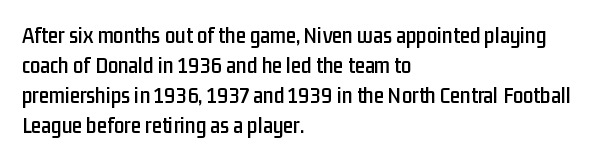
Q: Is the text italic (slanted)? A: No, it is upright.
Q: Is the text underlined? A: No.
Q: How is the paragraph aligned? A: Left-aligned.
Q: Is the spacing between letters normal or unusually wide? A: Normal.
Q: Is the spacing between lines tight, normal or loose? A: Normal.
